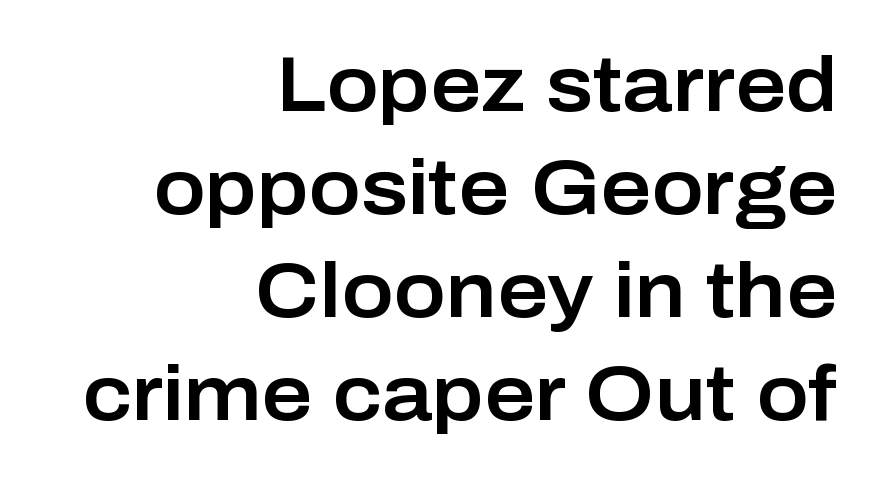
Q: Is the text italic (slanted)? A: No, it is upright.
Q: Is the typeface a serif or a sans-serif typeface? A: Sans-serif.
Q: Is the text underlined? A: No.
Q: How is the paragraph aligned? A: Right-aligned.
Q: Is the spacing between letters normal or unusually wide? A: Normal.
Q: Is the spacing between lines tight, normal or loose? A: Normal.
Q: Width (condensed, normal, or wide)? A: Normal.
Q: Stroke contrast? A: Low.
Q: x-height? A: Medium.
Q: Monospaced? A: No.
